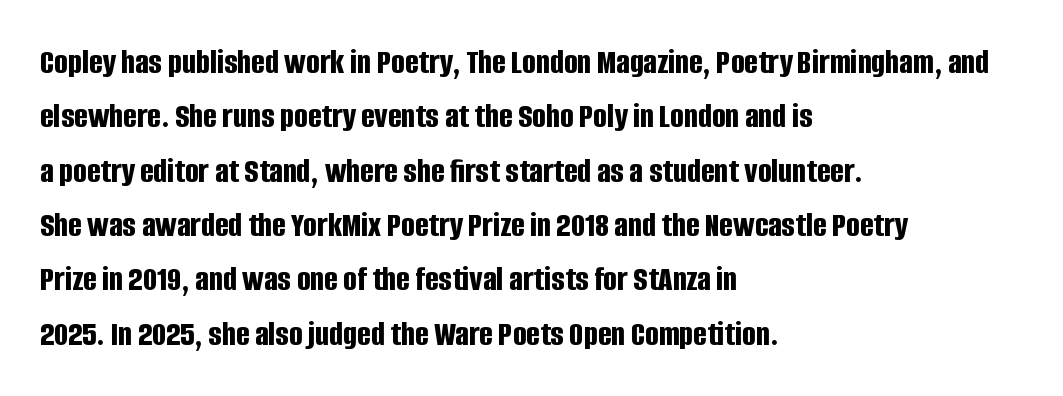
The image shows 36 px bold, condensed sans-serif type, upright; set left-aligned, normal line spacing (1.51x), normal letter spacing, not underlined; low stroke contrast and a large x-height.
